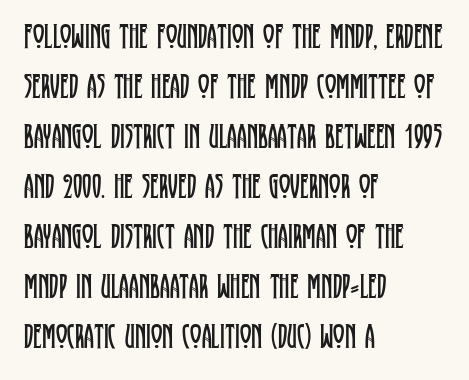
The image shows 35 px regular-weight, condensed serif type, upright; set left-aligned, normal line spacing (1.43x), normal letter spacing, not underlined; low stroke contrast and a large x-height.
